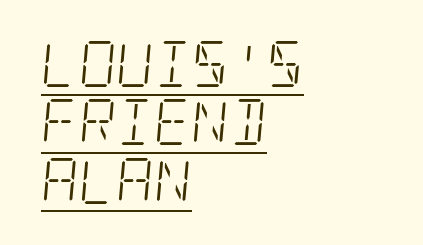
Look at the bottom of the vertical strokes: they flare into serifs here. You can see a thin bar hugging the bottom of the glyphs. Letters have the restrained weight of plain body copy at most. Each line starts at the same left margin while the right side varies.
